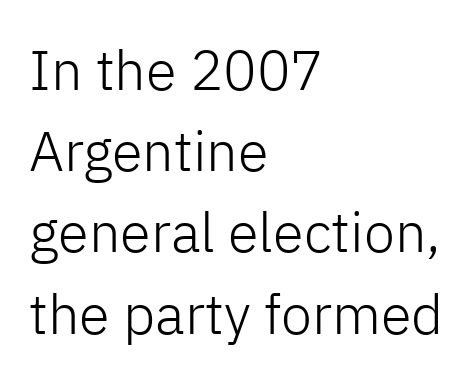
Varying glyph widths throughout — classic text-font behaviour. The lettering holds an erect, upright posture throughout. Letters rest on an invisible, unmarked baseline. Check where the strokes stop: nothing finishes them off — pure sans. Compared with a typical body face, this is equally light or lighter still. Horizontally, the lines are justified to the leading edge only.
